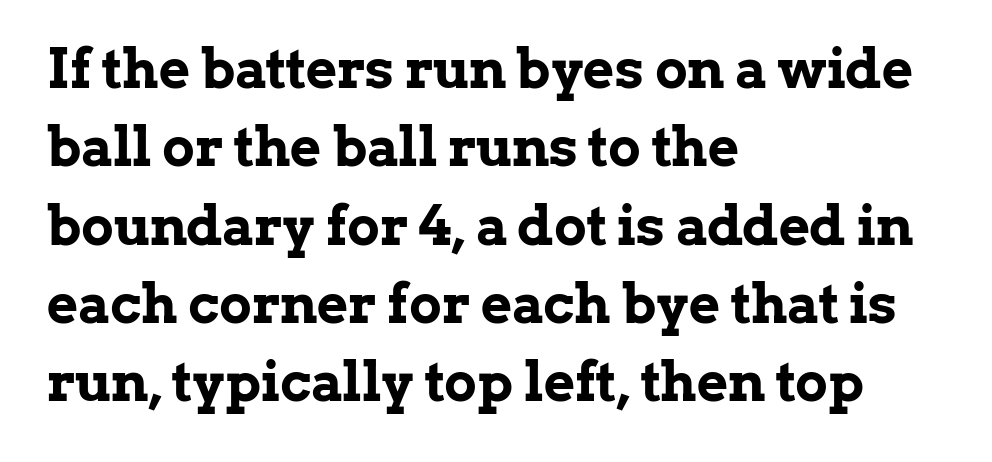
Q: Is the text bold? A: Yes.
Q: Is the text italic (slanted)? A: No, it is upright.
Q: Is the typeface a serif or a sans-serif typeface? A: Serif.
Q: Is the text underlined? A: No.
Q: How is the paragraph aligned? A: Left-aligned.
Q: Is the spacing between letters normal or unusually wide? A: Normal.
Q: Is the spacing between lines tight, normal or loose? A: Normal.
Q: Width (condensed, normal, or wide)? A: Normal.
Q: Stroke contrast? A: Low.
Q: x-height? A: Medium.
Q: Monospaced? A: No.
